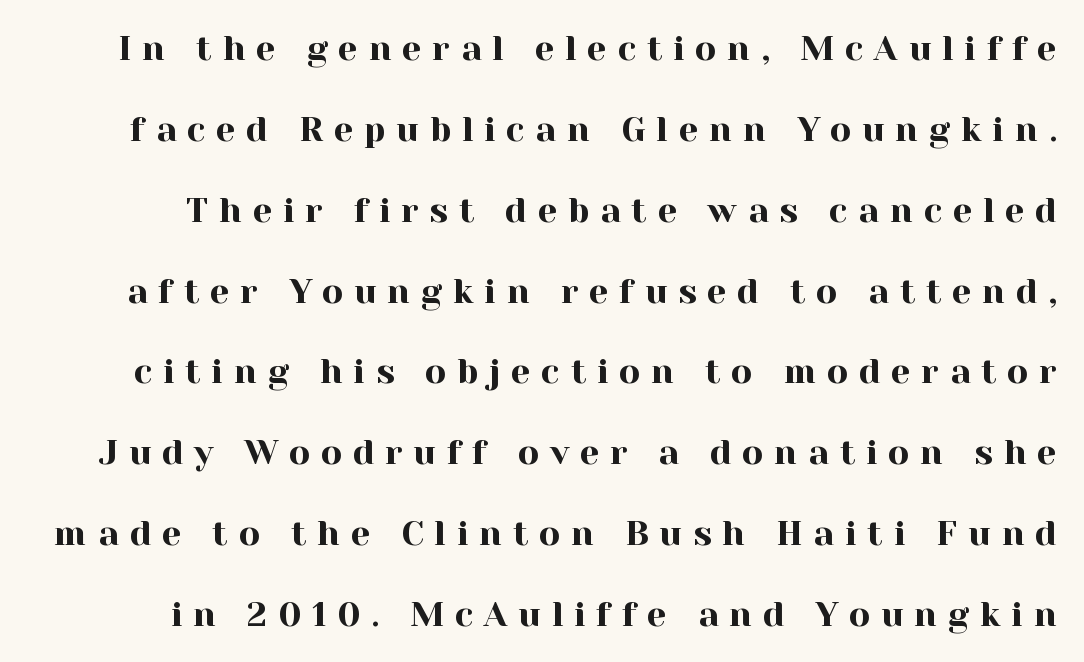
No italicization has been applied; the sample stays upright. The line-height multiplier appears high, well above default. Lines of text with bare space underneath. These lines have a slow, spaced-out rhythm from letter to letter. This rendering employs a face with finishing strokes, i.e., a serif.
